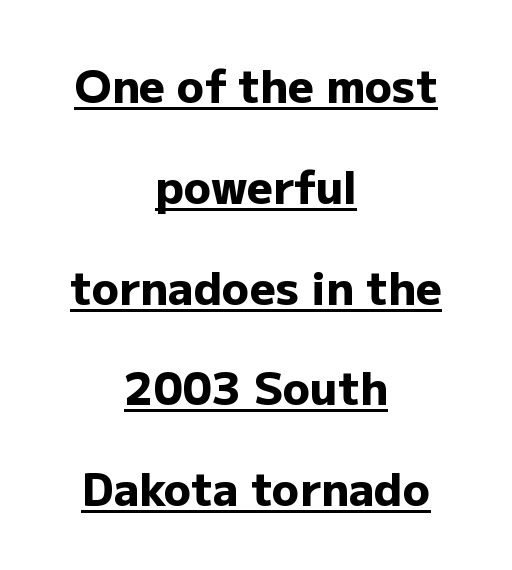
Q: Is the text bold? A: Yes.
Q: Is the text italic (slanted)? A: No, it is upright.
Q: Is the typeface a serif or a sans-serif typeface? A: Sans-serif.
Q: Is the text underlined? A: Yes.
Q: How is the paragraph aligned? A: Centered.
Q: Is the spacing between letters normal or unusually wide? A: Normal.
Q: Is the spacing between lines tight, normal or loose? A: Loose.
Q: Width (condensed, normal, or wide)? A: Normal.
Q: Stroke contrast? A: Low.
Q: x-height? A: Medium.
Q: Monospaced? A: No.
